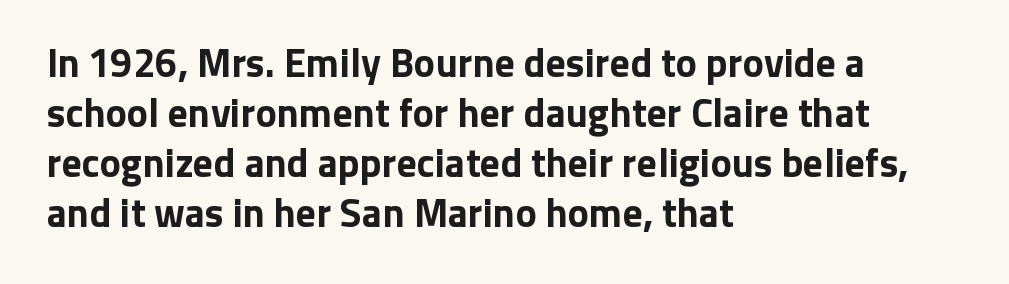
{"serif": "no", "italic": "no", "bold": "yes", "weight": "bold", "width": "normal", "stroke_contrast": "low", "x_height": "medium", "monospaced": "no", "underline": "no", "align": "left", "line_spacing": "normal", "line_spacing_ratio": 1.25, "letter_spacing": "normal", "letter_spacing_em": 0.0, "glyph_px": 40}
